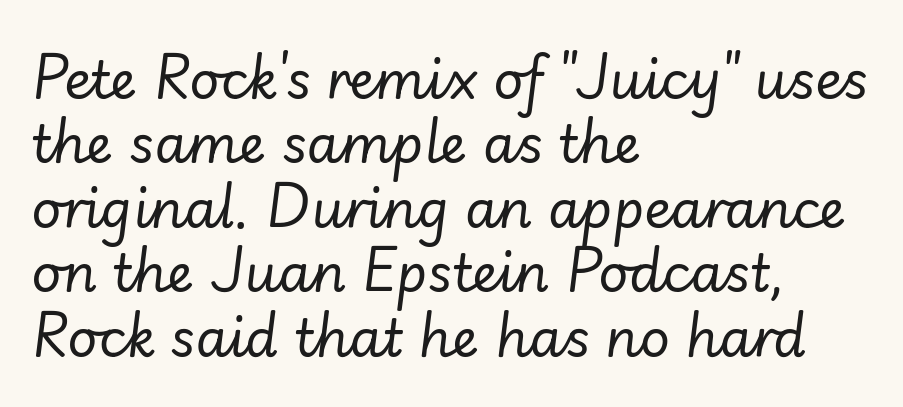
Q: Is the text bold? A: No.
Q: Is the text italic (slanted)? A: Yes, it leans right by about 7 degrees.
Q: Is the text underlined? A: No.
Q: How is the paragraph aligned? A: Left-aligned.
Q: Is the spacing between letters normal or unusually wide? A: Normal.
Q: Width (condensed, normal, or wide)? A: Normal.
Q: Stroke contrast? A: Low.
Q: x-height? A: Small.
Q: Monospaced? A: No.
